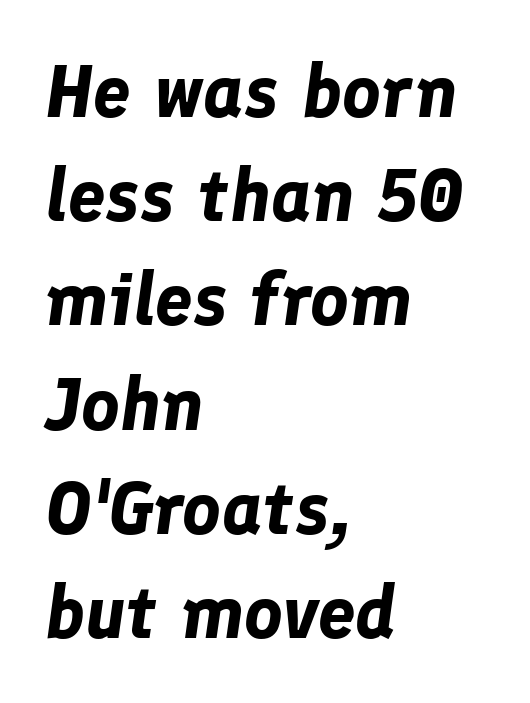
{"italic": "yes", "lean": "right", "slant_degrees": 8, "bold": "yes", "weight": "bold", "width": "normal", "stroke_contrast": "low", "x_height": "medium", "monospaced": "no", "underline": "no", "align": "left", "line_spacing": "normal", "line_spacing_ratio": 1.39, "letter_spacing": "normal", "letter_spacing_em": 0.0, "glyph_px": 75}
